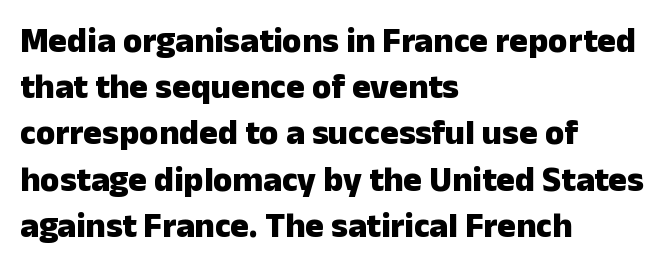
Bare-footed words on every line. Plenty of ink on the page — the face is bold. Does the type have serifs? No, each stem ends abruptly. Ascenders rise straight up at ninety degrees.
